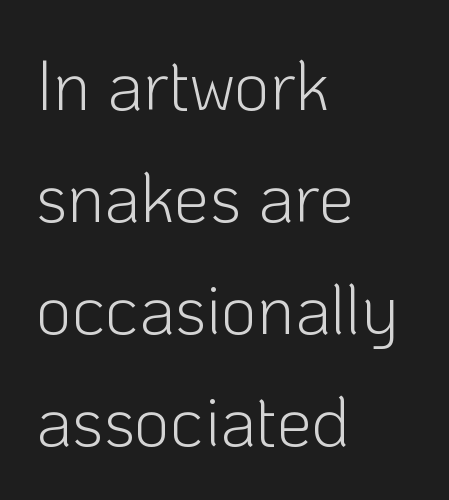
The image shows 70 px light sans-serif type, upright; set left-aligned, normal line spacing (1.6x), normal letter spacing, not underlined; low stroke contrast and a medium x-height.
